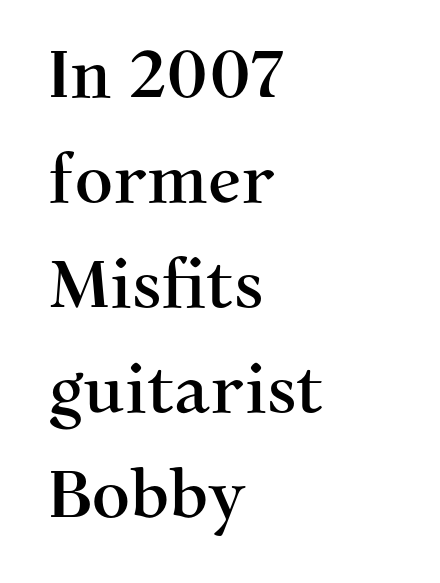
Type without underlining. Reading down the column, the eye jumps a familiar distance to each next line. Standard letterfit; no display-style spreading of the glyphs. Visually the block forms a straight wall on the left and a jagged coastline on the right. You can tell from the footed stems that serif type was used.
